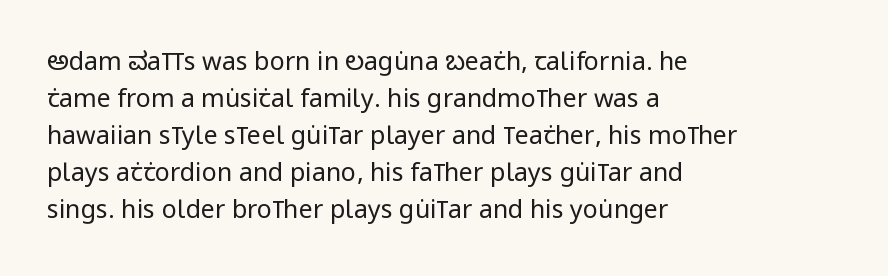
The image shows 25 px text type, upright; set left-aligned, normal line spacing (1.48x), normal letter spacing, not underlined.
